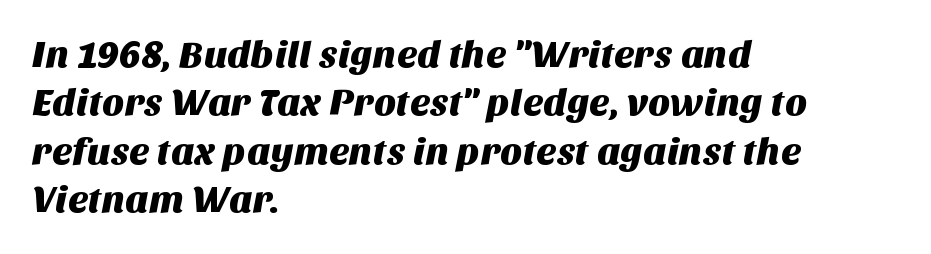
The image shows 38 px sans-serif type; set left-aligned, normal line spacing (1.27x), normal letter spacing, not underlined; medium stroke contrast and a large x-height.
